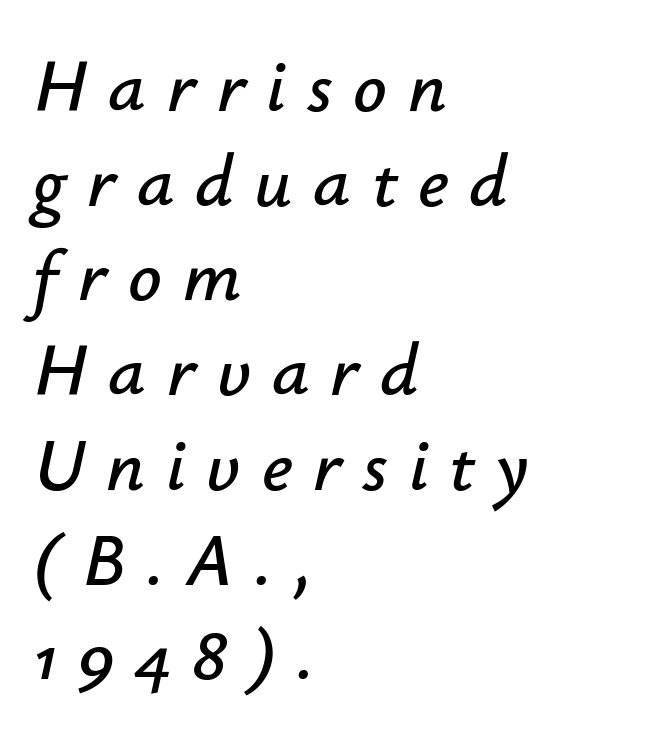
Whoever set this chose a conventional vertical rhythm. A bare baseline throughout the passage. Italic? Definitely — the glyphs are oblique. In CSS terms this would be text-align: left. The letters advance in unequal steps, a hallmark of proportional type.
